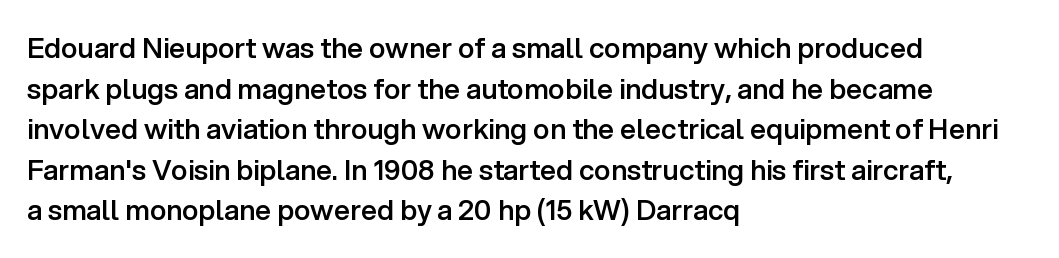
{"serif": "no", "italic": "no", "bold": "semi", "weight": "semibold", "width": "normal", "stroke_contrast": "low", "x_height": "medium", "monospaced": "no", "underline": "no", "align": "left", "line_spacing": "normal", "line_spacing_ratio": 1.45, "letter_spacing": "normal", "letter_spacing_em": 0.0, "glyph_px": 28}
